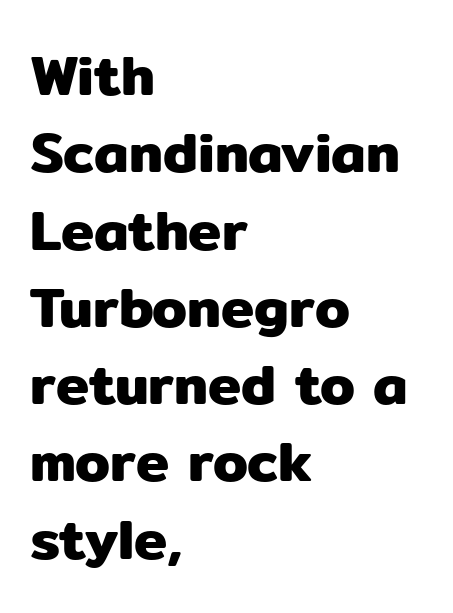
The image shows 56 px sans-serif type, upright; set left-aligned, normal line spacing (1.38x), normal letter spacing, not underlined; low stroke contrast and a medium x-height.
